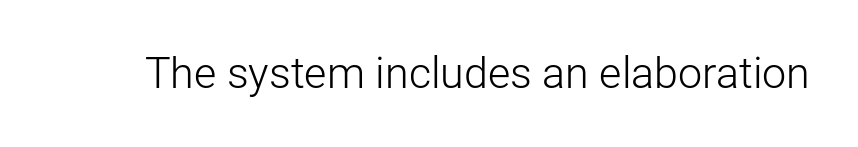
The image shows 43 px light sans-serif type, upright; set normal letter spacing, not underlined; low stroke contrast and a medium x-height.
